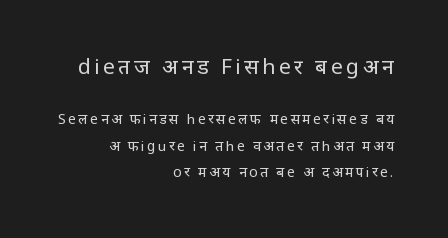
The image shows 21 px text type, upright; set right-aligned, loose line spacing (1.91x), not underlined; the first (top) block is 1.5x larger.
